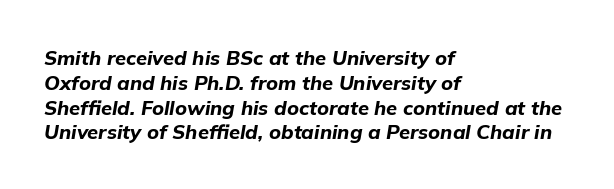
The image shows 20 px bold type, italic (leaning right); set left-aligned, line spacing 1.24x, normal letter spacing, not underlined.
